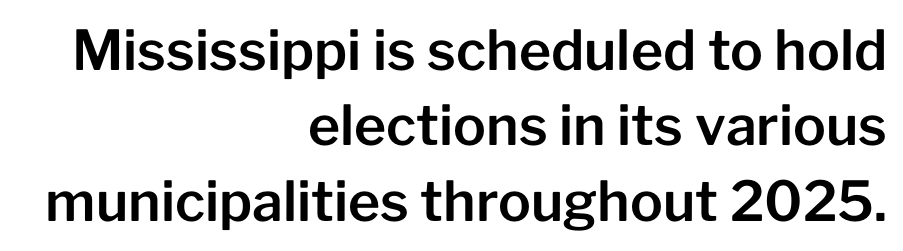
The image shows 55 px sans-serif type, upright; set right-aligned, normal line spacing (1.37x), normal letter spacing, not underlined; low stroke contrast and a medium x-height.
